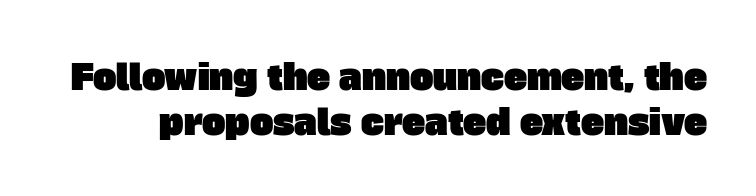
Think of a printed novel: that variable character pitch is what you see here. The area under the type is left untouched. Nothing sits at the stroke ends, so this counts as sans-serif. The leading is moderate, giving the passage an even texture. A typesetter would call this zero additional tracking.
